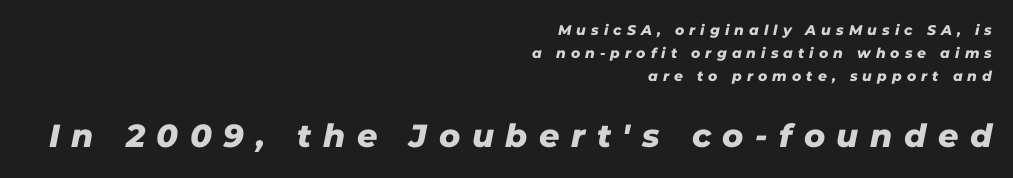
The image shows 32 px sans-serif type; set right-aligned, normal line spacing (1.66x), unusually wide letter spacing (+0.36 em), not underlined; the second (bottom) block is 2.29x larger; low stroke contrast and a medium x-height.
